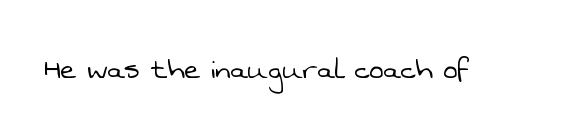
You could call the tracking neutral — neither tight nor loose. Proportional: the letters do not fall into vertical columns. Unbolded letterforms with no extra heft. Observe the absence of serifs on each vertical stroke in this sample.
